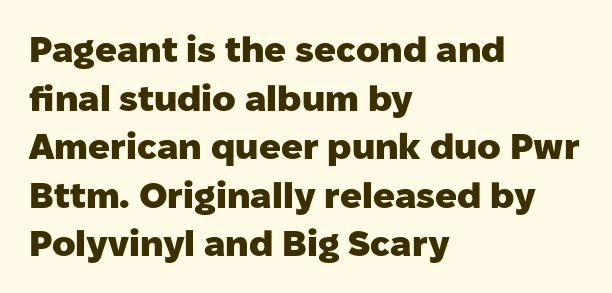
{"serif": "no", "italic": "no", "bold": "yes", "weight": "heavy", "width": "normal", "stroke_contrast": "low", "x_height": "medium", "monospaced": "no", "underline": "no", "align": "left", "line_spacing": "normal", "line_spacing_ratio": 1.35, "letter_spacing": "normal", "letter_spacing_em": 0.0, "glyph_px": 36}
